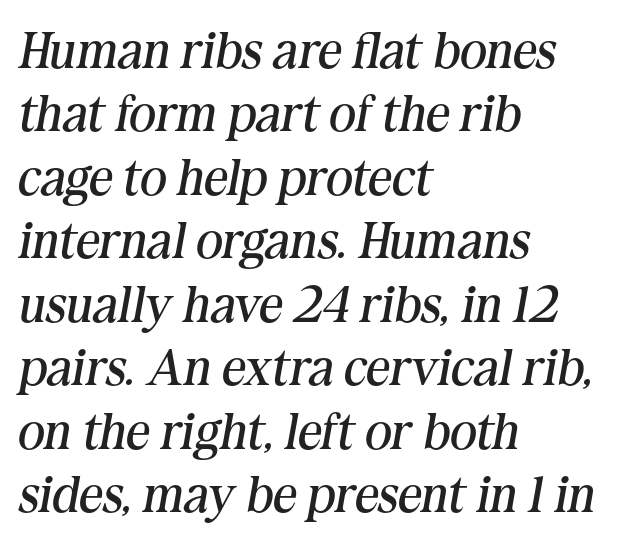
The image shows 52 px regular-weight serif type, italic (leaning right); set left-aligned, line spacing 1.22x, normal letter spacing, not underlined; medium stroke contrast and a medium x-height.
